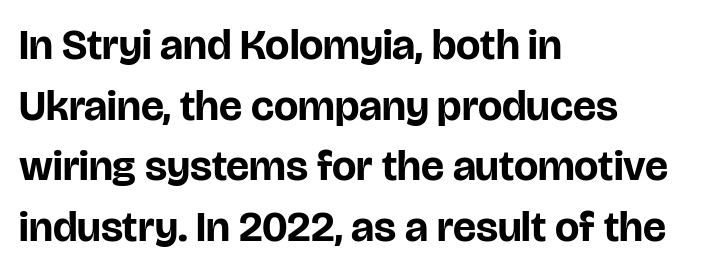
Q: Is the text bold? A: Yes.
Q: Is the text italic (slanted)? A: No, it is upright.
Q: Is the typeface a serif or a sans-serif typeface? A: Sans-serif.
Q: Is the text underlined? A: No.
Q: How is the paragraph aligned? A: Left-aligned.
Q: Is the spacing between letters normal or unusually wide? A: Normal.
Q: Is the spacing between lines tight, normal or loose? A: Normal.
Q: Width (condensed, normal, or wide)? A: Normal.
Q: Stroke contrast? A: Low.
Q: x-height? A: Large.
Q: Monospaced? A: No.
